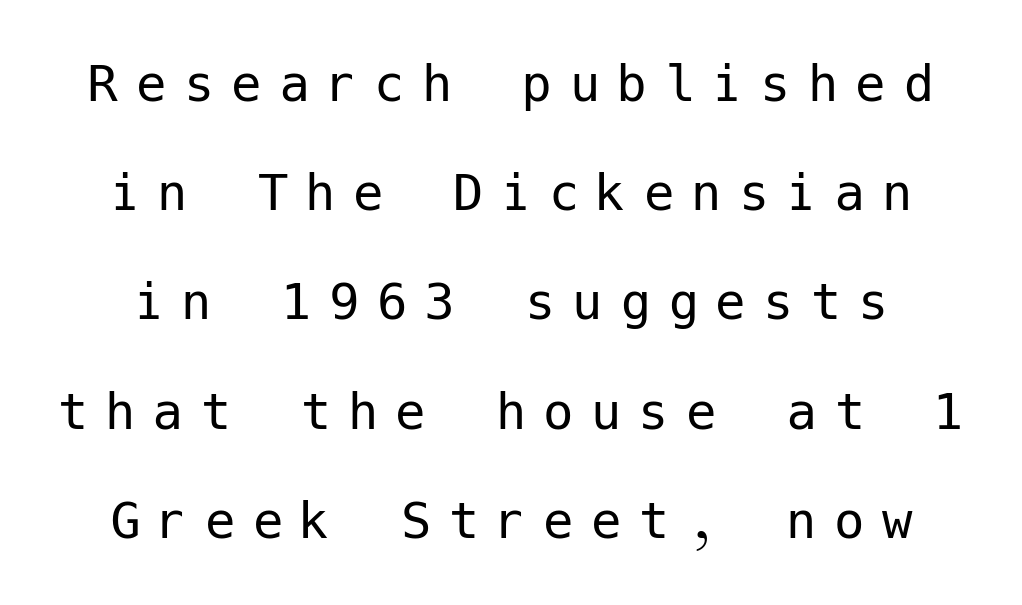
Posture: vertical. Type style note: lacks serifs. Honestly, there is no underline to notice here at all. The characters are drawn with everyday or finer stroke widths. Display-style spreading of the glyphs; the letterfit is very open.
